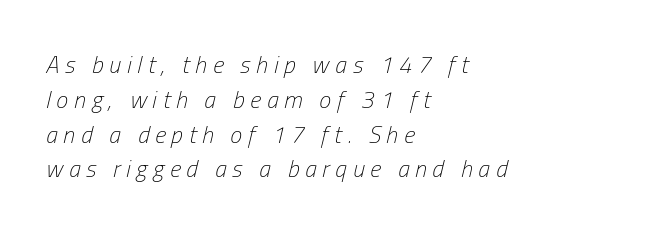
Q: Is the text bold? A: No.
Q: Is the text italic (slanted)? A: Yes, it leans right by about 13 degrees.
Q: Is the text underlined? A: No.
Q: How is the paragraph aligned? A: Left-aligned.
Q: Is the spacing between letters normal or unusually wide? A: Unusually wide.
Q: Is the spacing between lines tight, normal or loose? A: Normal.
